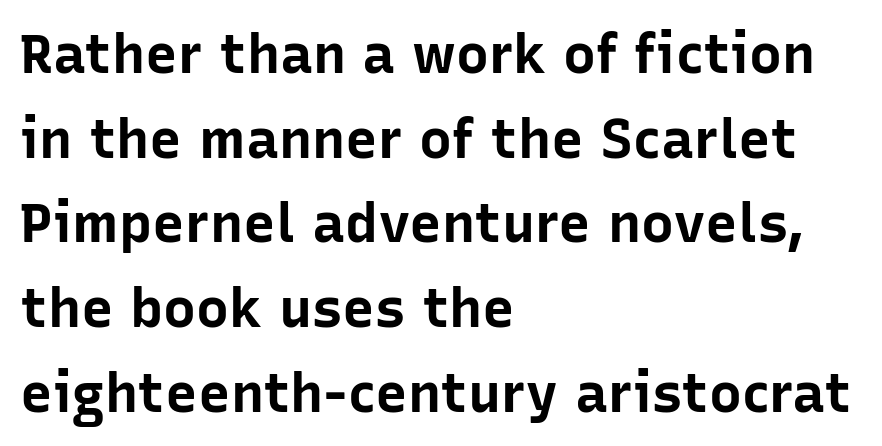
The image shows 55 px bold sans-serif type, upright; set left-aligned, normal line spacing (1.54x), normal letter spacing, not underlined; low stroke contrast and a medium x-height.
